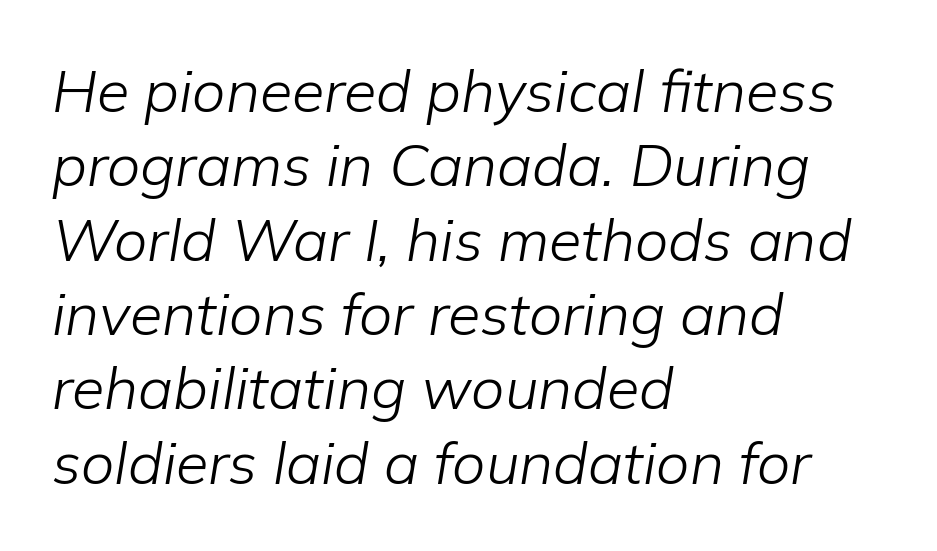
Leftover space on each line is placed entirely after the last word. The passage shown stacks its lines at a standard gap. The face used here is proportionally spaced, like ordinary book or web type. The passage shown is not underscored anywhere.
